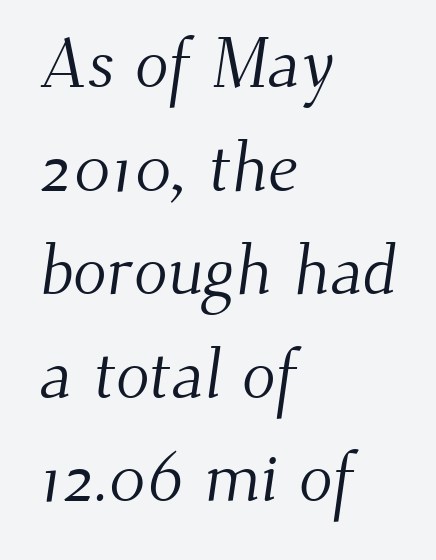
{"serif": "yes", "bold": "no", "weight": "light", "width": "normal", "stroke_contrast": "medium", "x_height": "small", "monospaced": "no", "underline": "no", "align": "left", "line_spacing": "normal", "line_spacing_ratio": 1.48, "letter_spacing": "normal", "letter_spacing_em": 0.0, "glyph_px": 70}
